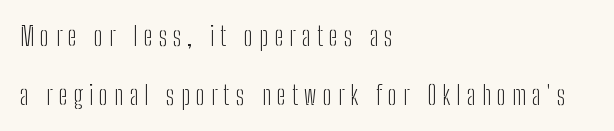
The image shows 26 px text type, upright; set left-aligned, loose line spacing (2.26x), unusually wide letter spacing (+0.24 em), not underlined.
